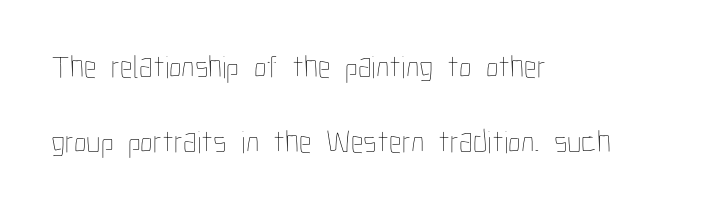
{"italic": "no", "bold": "no", "weight": "thin", "width": "condensed", "stroke_contrast": "low", "x_height": "medium", "monospaced": "no", "underline": "no", "align": "left", "line_spacing": "loose", "line_spacing_ratio": 2.35, "letter_spacing": "normal", "letter_spacing_em": 0.0, "glyph_px": 32}
